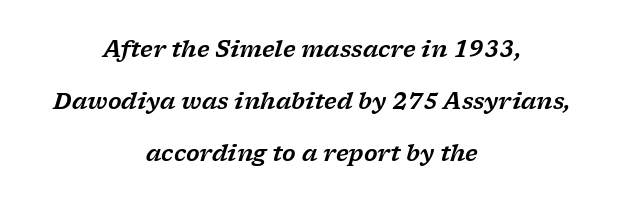
The space between consecutive lines is lavish. Is the type slanted? Yes — the strokes lean at a clear angle. Which margin do the lines hug? Neither — every line sits in the middle. Only glyphs here, with clear space below each row. The type is set solid horizontally, with unmodified tracking.
